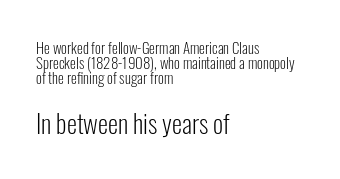
Q: Is the text bold? A: No.
Q: Is the text italic (slanted)? A: No, it is upright.
Q: Is the text underlined? A: No.
Q: How is the paragraph aligned? A: Left-aligned.
Q: Is the spacing between letters normal or unusually wide? A: Normal.
Q: Is the spacing between lines tight, normal or loose? A: Tight.
Q: Which block of text is set in a larger size, the first (top) or the second (bottom)? A: The second (bottom) one.
